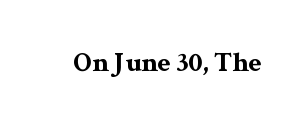
The image shows 28 px bold, wide serif type, upright; set normal letter spacing, not underlined; medium stroke contrast and a medium x-height.
